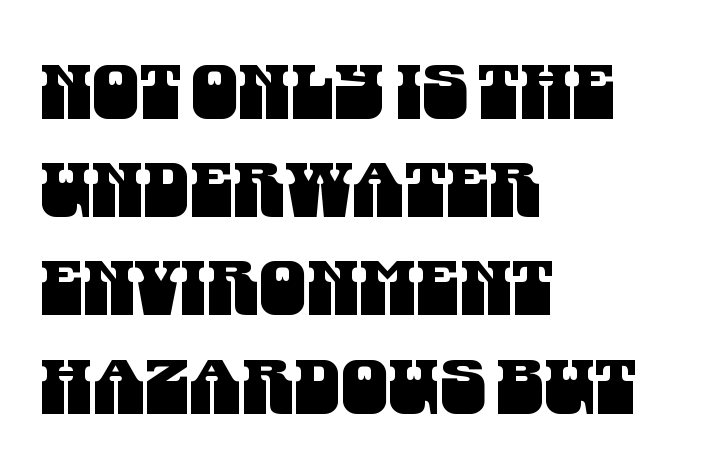
Leading matches the norm, producing a regular column. You could not count columns in this text — the font is proportionally spaced. The face used here is rendered with its standard letterfit. Has an underline been added? It has not. Are there feet on the stems? There aren't — it's a sans.
